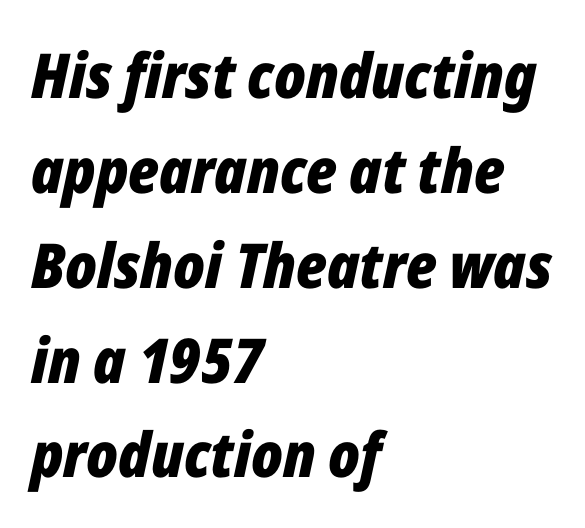
Q: Is the text bold? A: Yes.
Q: Is the text italic (slanted)? A: Yes, it leans right by about 12 degrees.
Q: Is the text underlined? A: No.
Q: How is the paragraph aligned? A: Left-aligned.
Q: Is the spacing between letters normal or unusually wide? A: Normal.
Q: Is the spacing between lines tight, normal or loose? A: Normal.
Q: Width (condensed, normal, or wide)? A: Condensed.
Q: Stroke contrast? A: Low.
Q: x-height? A: Medium.
Q: Monospaced? A: No.
